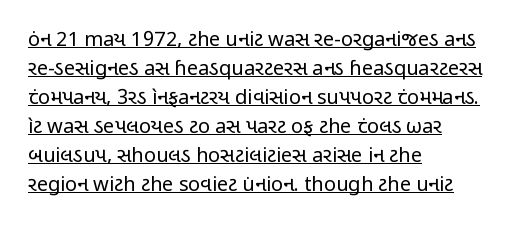
Q: Is the text bold? A: No.
Q: Is the text italic (slanted)? A: No, it is upright.
Q: Is the text underlined? A: Yes.
Q: How is the paragraph aligned? A: Left-aligned.
Q: Is the spacing between letters normal or unusually wide? A: Normal.
Q: Is the spacing between lines tight, normal or loose? A: Normal.
